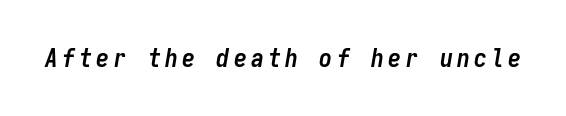
Q: Is the text bold? A: Yes.
Q: Is the text italic (slanted)? A: Yes, it leans right by about 9 degrees.
Q: Is the text underlined? A: No.
